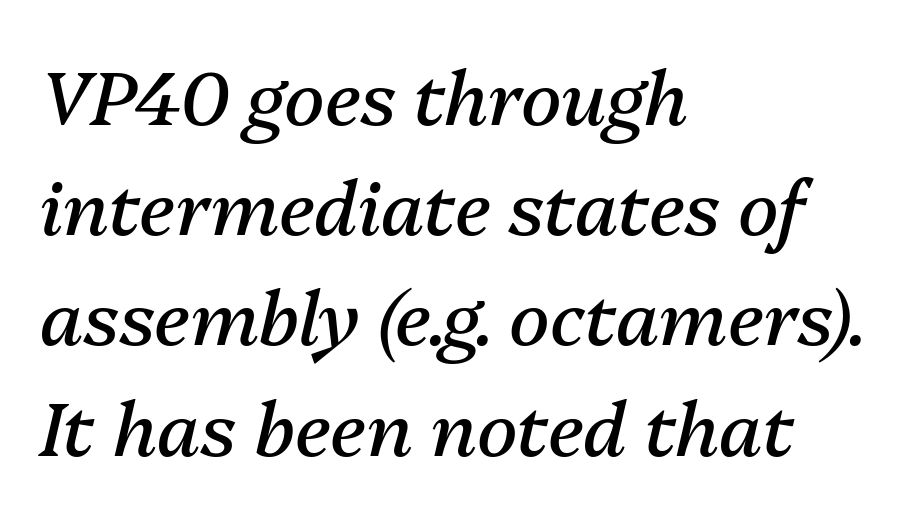
The image shows 75 px regular-weight type, italic (leaning right); set left-aligned, normal line spacing (1.47x), normal letter spacing, not underlined; medium stroke contrast and a medium x-height.
